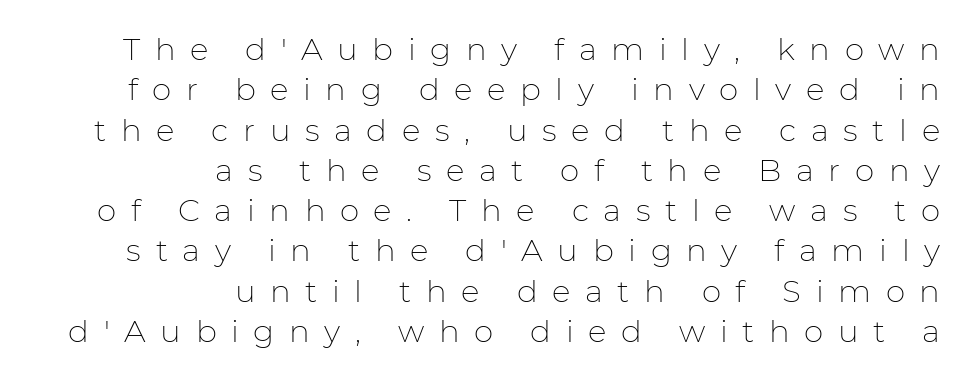
{"serif": "no", "italic": "no", "bold": "no", "weight": "thin", "width": "normal", "stroke_contrast": "low", "x_height": "medium", "monospaced": "no", "underline": "no", "align": "right", "line_spacing": "normal", "line_spacing_ratio": 1.3, "letter_spacing": "wide", "letter_spacing_em": 0.47, "glyph_px": 31}
